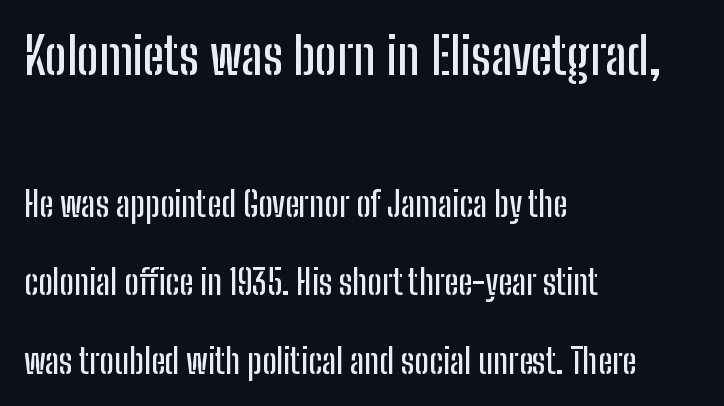
{"serif": "no", "italic": "no", "width": "condensed", "stroke_contrast": "low", "x_height": "medium", "monospaced": "no", "underline": "no", "align": "left", "line_spacing": "loose", "line_spacing_ratio": 2.31, "letter_spacing": "normal", "letter_spacing_em": 0.0, "larger_block": "first", "size_ratio": 1.5, "glyph_px": 51}
